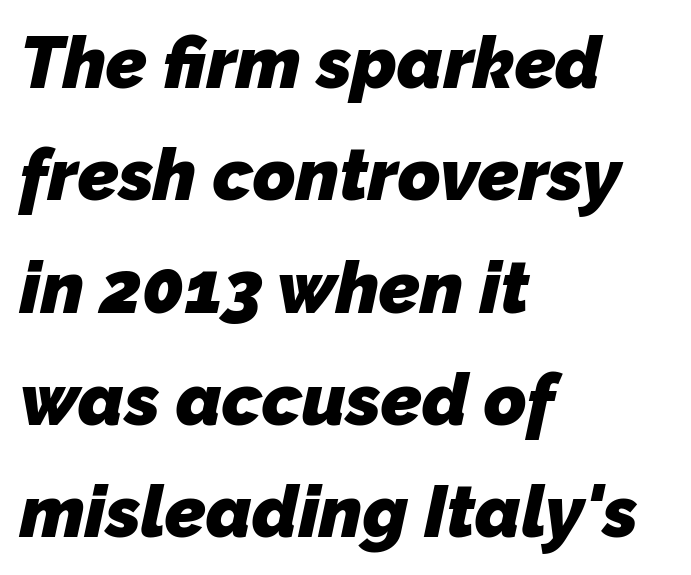
Each letter's strokes conclude bluntly, with no projecting serifs. Default kerning and tracking; the words read as compact shapes. Just letters on the line, the space beneath them empty. Here the designer chose a conventional face with non-uniform glyph widths.
